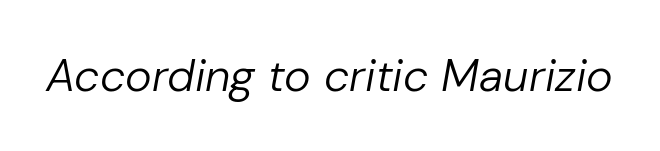
The words here are not underlined. Inter-character spacing is left at the font's built-in metrics. Would a proofreader flag this as italicized? Yes. You could not count columns in this text — the font is proportionally spaced. The typeface has the unassuming heft of standard copy or less.
